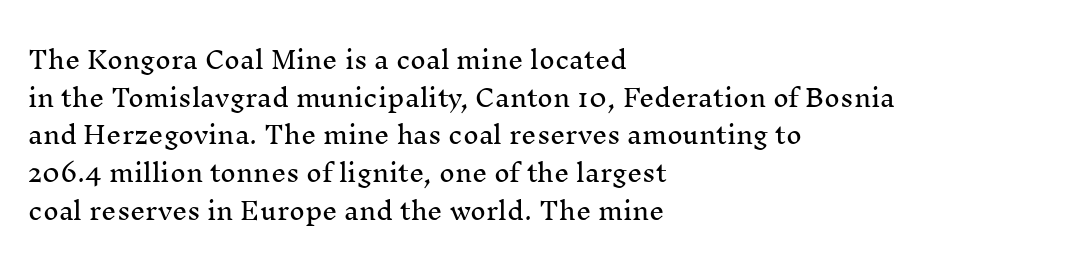
Students, observe: this is what conventionally led text looks like. When letters stand straight like this, we call the style roman or upright. Horizontally, the lines are justified to the leading edge only. The type is set solid horizontally, with unmodified tracking. The baseline area is clear.
